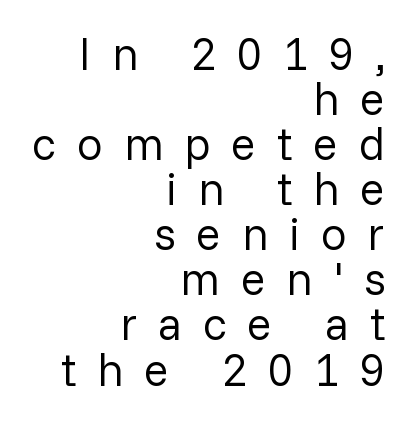
Is the block centered? No — it sits flush against the right margin. Compared with a typical body face, this is equally light or lighter still. The passage shown is typed in a proportional face where columns would drift. What stands out about the letter spacing? Its width — letters are far apart. Rule under the text: the space is simply empty. Tall strokes in this sample are plumb rather than angled.
